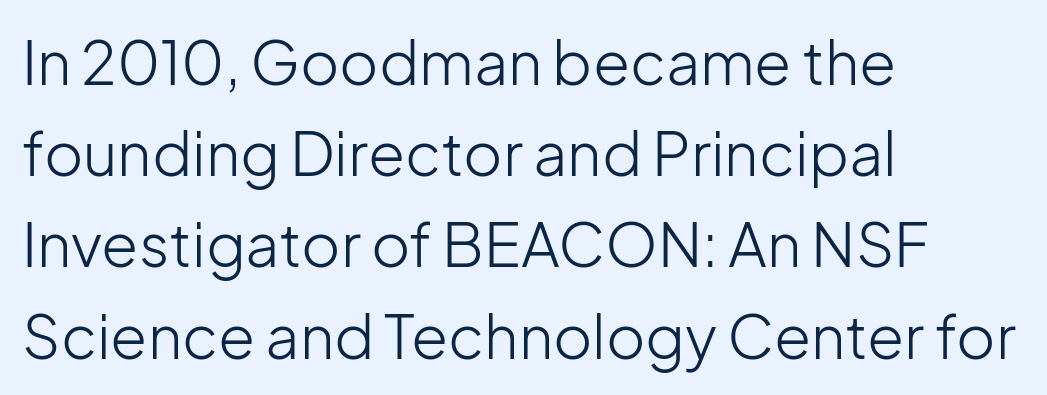
{"serif": "no", "italic": "no", "bold": "no", "weight": "light", "width": "normal", "stroke_contrast": "low", "x_height": "medium", "monospaced": "no", "underline": "no", "align": "left", "line_spacing": "normal", "line_spacing_ratio": 1.52, "letter_spacing": "normal", "letter_spacing_em": 0.0, "glyph_px": 60}
